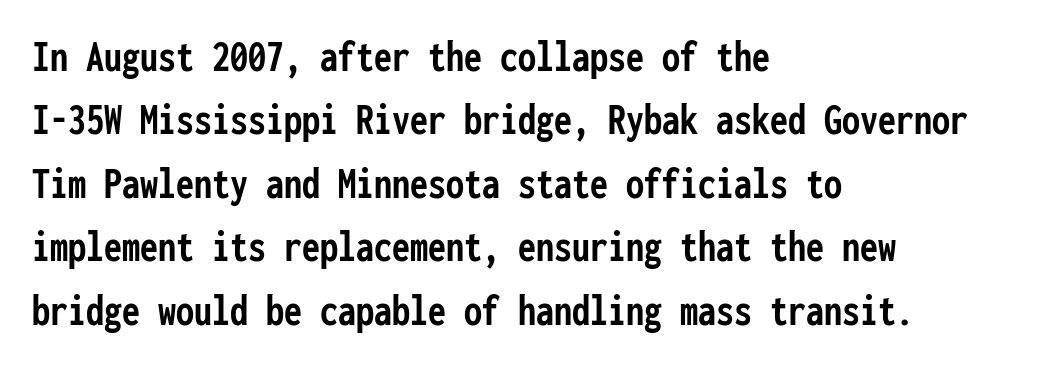
The image shows 45 px semibold, condensed sans-serif type, upright, monospaced; set left-aligned, normal line spacing (1.41x), normal letter spacing, not underlined; low stroke contrast and a medium x-height.
